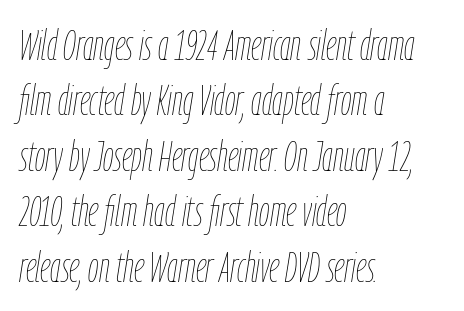
Proportional: the letters do not fall into vertical columns. Teacher's note: observe the even left margin — that is flush-left alignment. Quick note: interline space is typical. The passage shown leans; its letterforms are oblique. These lines keep a tight, regular rhythm from letter to letter. Descenders hang freely into open space.
